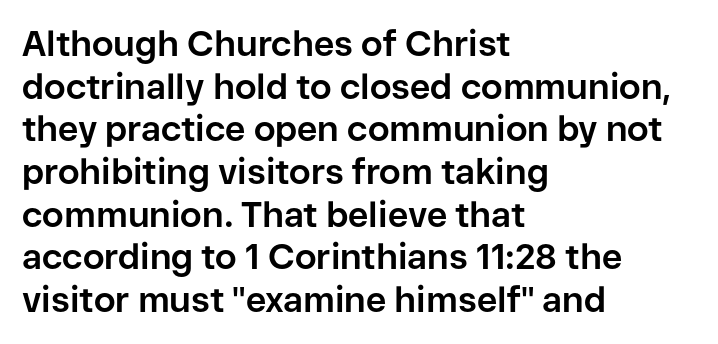
The image shows 35 px bold sans-serif type, upright; set left-aligned, line spacing 1.22x, normal letter spacing, not underlined; low stroke contrast and a medium x-height.
